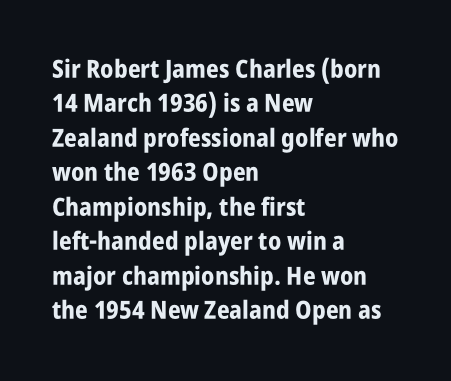
Q: Is the text bold? A: Yes.
Q: Is the text italic (slanted)? A: No, it is upright.
Q: Is the text underlined? A: No.
Q: How is the paragraph aligned? A: Left-aligned.
Q: Is the spacing between letters normal or unusually wide? A: Normal.
Q: Is the spacing between lines tight, normal or loose? A: Normal.
